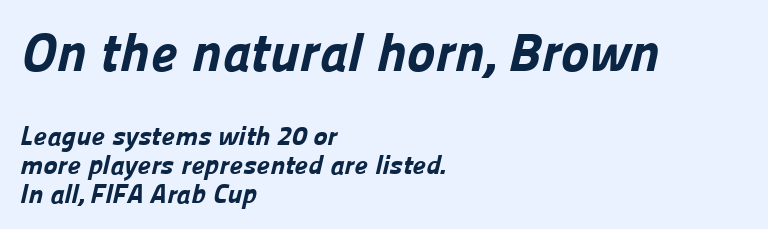
Q: Is the text bold? A: Yes.
Q: Is the typeface a serif or a sans-serif typeface? A: Sans-serif.
Q: Is the text underlined? A: No.
Q: How is the paragraph aligned? A: Left-aligned.
Q: Is the spacing between letters normal or unusually wide? A: Normal.
Q: Is the spacing between lines tight, normal or loose? A: Tight.
Q: Which block of text is set in a larger size, the first (top) or the second (bottom)? A: The first (top) one.
Q: Width (condensed, normal, or wide)? A: Normal.
Q: Stroke contrast? A: Low.
Q: x-height? A: Medium.
Q: Monospaced? A: No.
